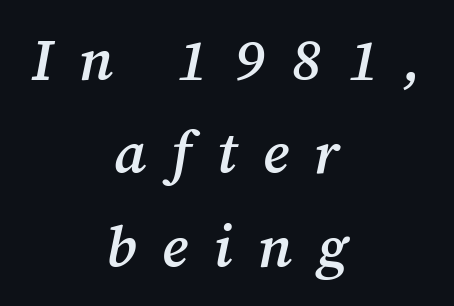
Whoever set this chose a conventional vertical rhythm. What stands out about the letter spacing? Its width — letters are far apart. I'd call this a serif setting — the letters wear small feet. The font is running at a semibold setting, under full bold. Looking at the ascenders, they clearly lean. Varying glyph widths throughout — classic text-font behaviour.
